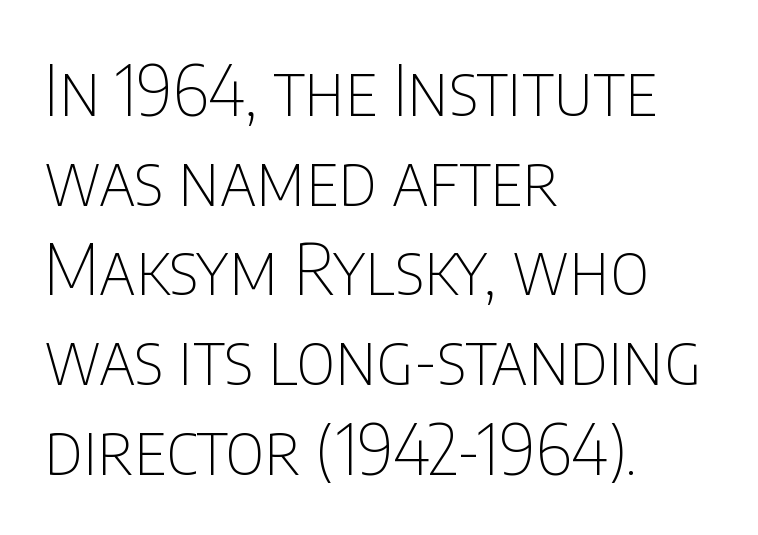
Ordinary non-slanted type is in use. Compared with a typical body face, this is equally light or lighter still. Inter-character spacing is left at the font's built-in metrics. Check where the strokes stop: nothing finishes them off — pure sans. How would I describe the line gaps? Plain and ordinary. These lines are rendered in a variable-pitch font.
